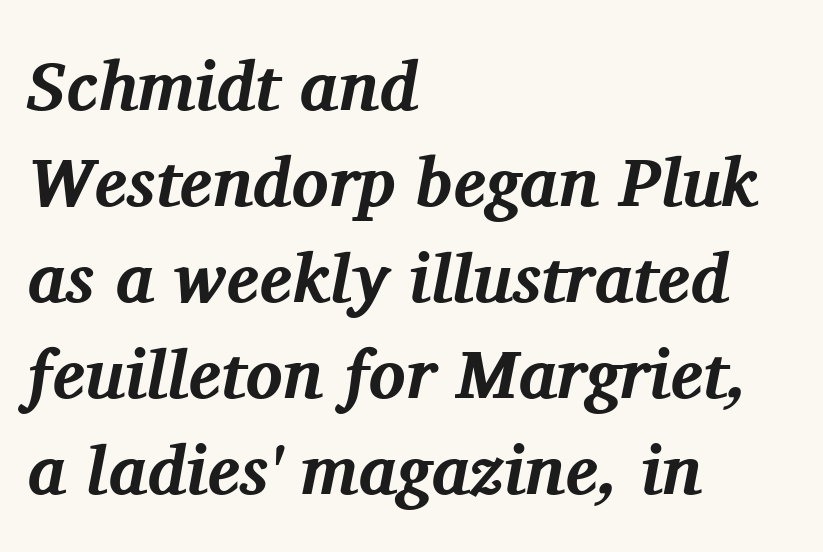
Q: Is the text bold? A: Yes.
Q: Is the text italic (slanted)? A: Yes, it leans right by about 11 degrees.
Q: Is the typeface a serif or a sans-serif typeface? A: Serif.
Q: Is the text underlined? A: No.
Q: How is the paragraph aligned? A: Left-aligned.
Q: Is the spacing between letters normal or unusually wide? A: Normal.
Q: Is the spacing between lines tight, normal or loose? A: Normal.
Q: Width (condensed, normal, or wide)? A: Normal.
Q: Stroke contrast? A: Medium.
Q: x-height? A: Medium.
Q: Monospaced? A: No.
